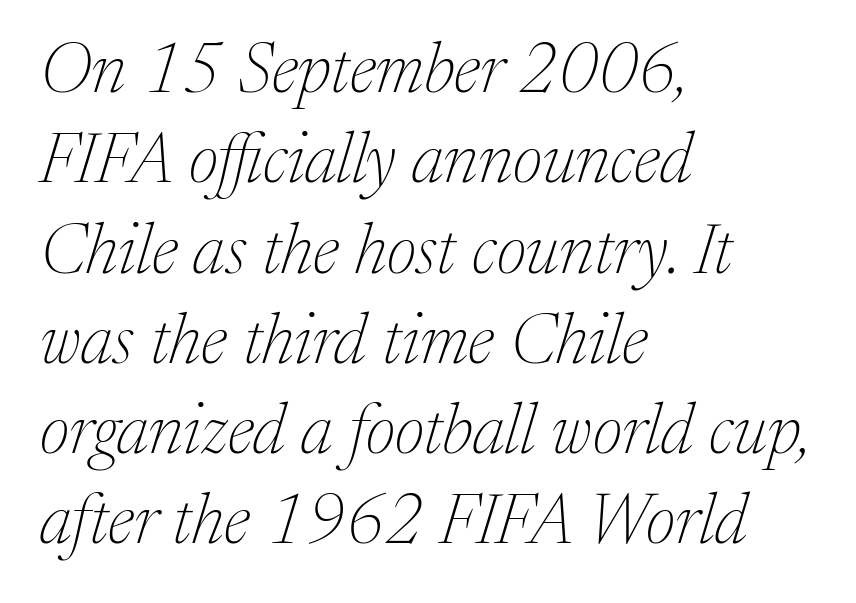
{"serif": "yes", "italic": "yes", "lean": "right", "slant_degrees": 17, "bold": "no", "weight": "thin", "width": "normal", "stroke_contrast": "medium", "x_height": "medium", "monospaced": "no", "underline": "no", "align": "left", "line_spacing": "normal", "line_spacing_ratio": 1.29, "letter_spacing": "normal", "letter_spacing_em": 0.0, "glyph_px": 70}
